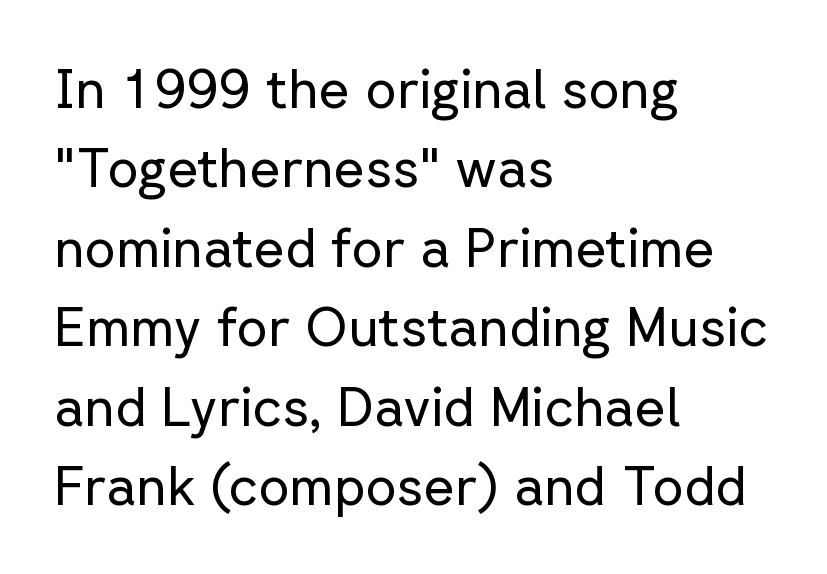
Nothing sits at the stroke ends, so this counts as sans-serif. The line texture is even and compact thanks to regular tracking. The rendering uses natural spacing where letterforms have individual widths. If you measured baseline to baseline, you'd find a middling distance. The rag falls on the right side of this text block.
